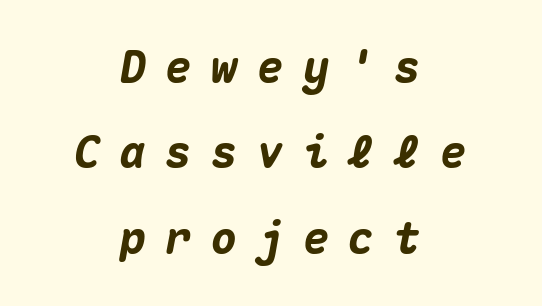
The image shows 44 px heavy type, italic (leaning right), monospaced; set centered, loose line spacing (1.94x), unusually wide letter spacing (+0.44 em), not underlined; medium stroke contrast and a medium x-height.
